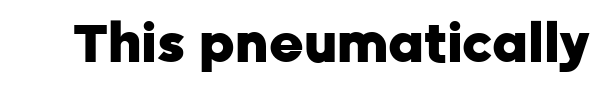
The image shows 53 px heavy sans-serif type, upright; set normal letter spacing, not underlined; low stroke contrast and a medium x-height.
